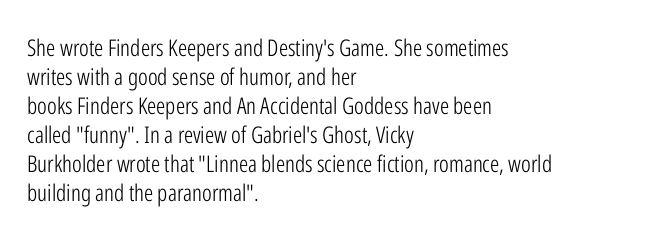
Q: Is the text bold? A: No.
Q: Is the text italic (slanted)? A: No, it is upright.
Q: Is the text underlined? A: No.
Q: How is the paragraph aligned? A: Left-aligned.
Q: Is the spacing between letters normal or unusually wide? A: Normal.
Q: Is the spacing between lines tight, normal or loose? A: Normal.
